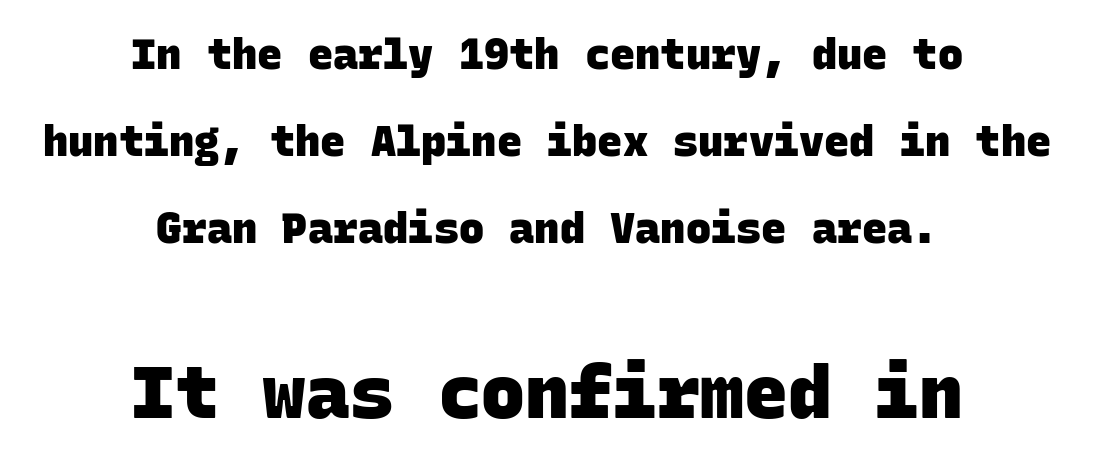
The image shows 73 px heavy sans-serif type, monospaced; set centered, loose line spacing (2.07x), normal letter spacing, not underlined; the second (bottom) block is 1.74x larger; low stroke contrast and a large x-height.
